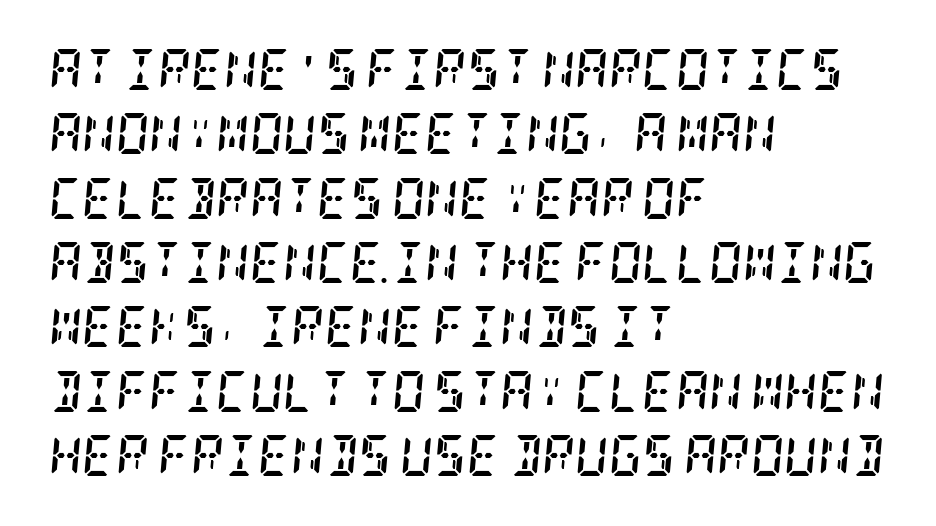
{"serif": "yes", "italic": "yes", "lean": "right", "slant_degrees": 5, "bold": "yes", "weight": "semibold", "width": "condensed", "stroke_contrast": "low", "x_height": "large", "underline": "no", "align": "left", "line_spacing": "normal", "line_spacing_ratio": 1.57, "letter_spacing": "normal", "letter_spacing_em": 0.0, "glyph_px": 41}
